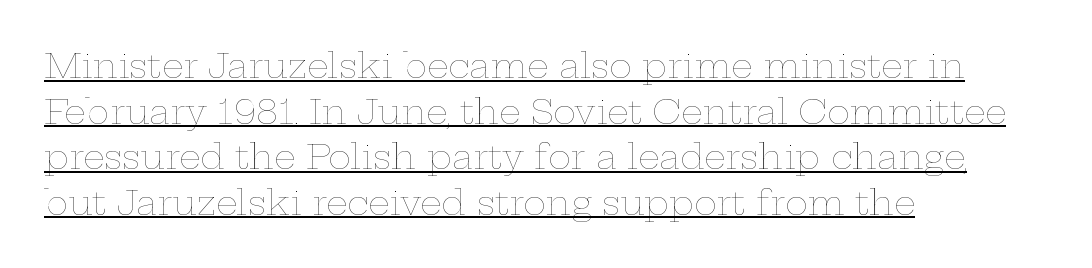
Q: Is the text bold? A: No.
Q: Is the text italic (slanted)? A: No, it is upright.
Q: Is the text underlined? A: Yes.
Q: How is the paragraph aligned? A: Left-aligned.
Q: Is the spacing between letters normal or unusually wide? A: Normal.
Q: Is the spacing between lines tight, normal or loose? A: Normal.
Q: Width (condensed, normal, or wide)? A: Wide.
Q: Stroke contrast? A: Low.
Q: x-height? A: Medium.
Q: Monospaced? A: No.
